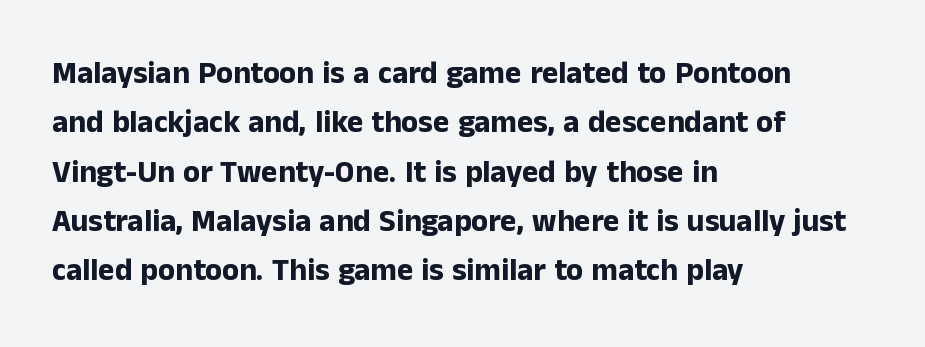
Q: Is the text bold? A: Yes.
Q: Is the text italic (slanted)? A: No, it is upright.
Q: Is the typeface a serif or a sans-serif typeface? A: Sans-serif.
Q: Is the text underlined? A: No.
Q: How is the paragraph aligned? A: Left-aligned.
Q: Is the spacing between letters normal or unusually wide? A: Normal.
Q: Is the spacing between lines tight, normal or loose? A: Normal.
Q: Width (condensed, normal, or wide)? A: Normal.
Q: Stroke contrast? A: Low.
Q: x-height? A: Medium.
Q: Monospaced? A: No.
